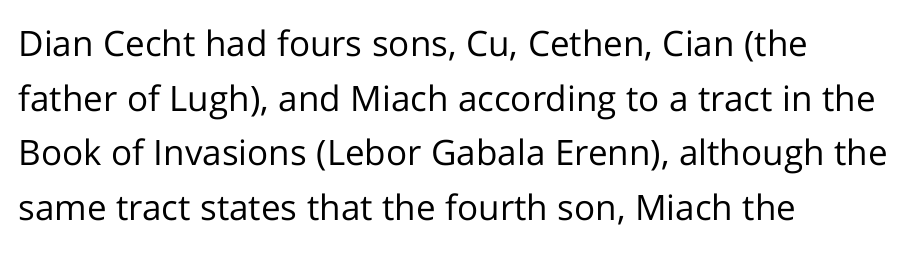
Q: Is the text bold? A: No.
Q: Is the text italic (slanted)? A: No, it is upright.
Q: Is the typeface a serif or a sans-serif typeface? A: Sans-serif.
Q: Is the text underlined? A: No.
Q: How is the paragraph aligned? A: Left-aligned.
Q: Is the spacing between letters normal or unusually wide? A: Normal.
Q: Is the spacing between lines tight, normal or loose? A: Normal.
Q: Width (condensed, normal, or wide)? A: Normal.
Q: Stroke contrast? A: Low.
Q: x-height? A: Medium.
Q: Monospaced? A: No.
